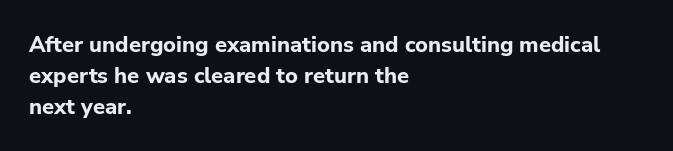
{"italic": "no", "bold": "yes", "underline": "no", "align": "left", "line_spacing": "normal", "line_spacing_ratio": 1.4, "letter_spacing": "normal", "letter_spacing_em": 0.0, "glyph_px": 22}
